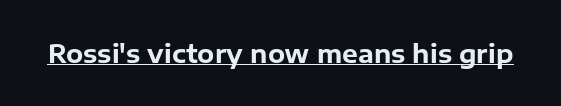
The image shows 25 px bold type, upright; set normal letter spacing, underlined.
